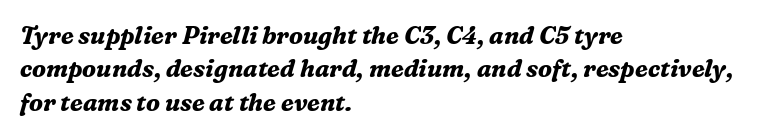
Q: Is the text bold? A: Yes.
Q: Is the text italic (slanted)? A: Yes, it leans right by about 16 degrees.
Q: Is the text underlined? A: No.
Q: How is the paragraph aligned? A: Left-aligned.
Q: Is the spacing between letters normal or unusually wide? A: Normal.
Q: Is the spacing between lines tight, normal or loose? A: Normal.
